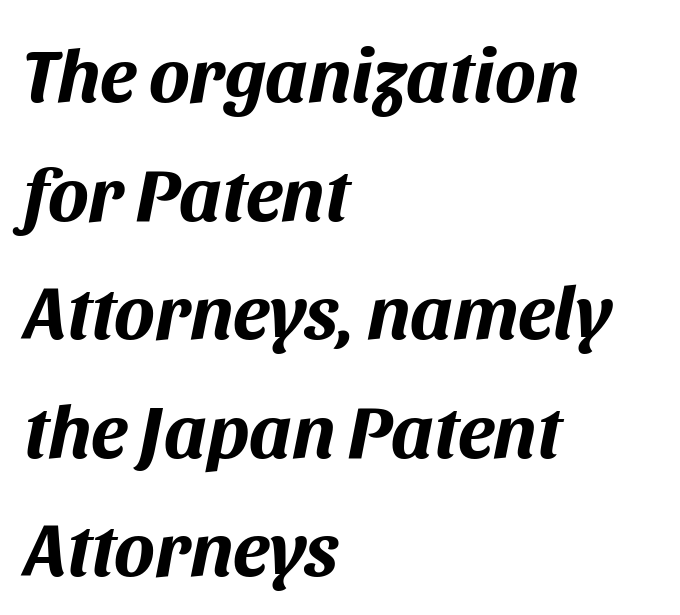
Q: Is the text bold? A: Yes.
Q: Is the text italic (slanted)? A: Yes, it leans right by about 11 degrees.
Q: Is the text underlined? A: No.
Q: How is the paragraph aligned? A: Left-aligned.
Q: Is the spacing between letters normal or unusually wide? A: Normal.
Q: Is the spacing between lines tight, normal or loose? A: Normal.
Q: Width (condensed, normal, or wide)? A: Normal.
Q: Stroke contrast? A: Medium.
Q: x-height? A: Large.
Q: Monospaced? A: No.
